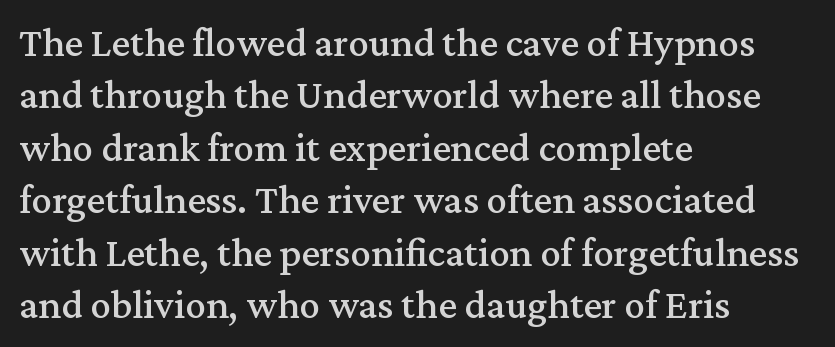
It's the straight-up-and-down kind of type. Typeset ragged right — the left edge is the straight one. These lines are rendered in a variable-pitch font. Compared with typical body copy, the letter spacing here is the same. The space directly below the letters is spotless.
